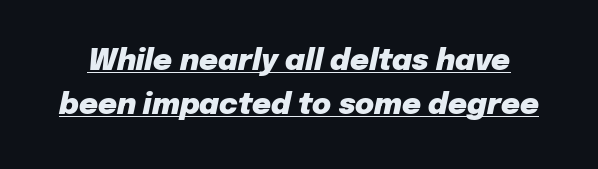
Q: Is the text bold? A: Yes.
Q: Is the text italic (slanted)? A: Yes, it leans right by about 12 degrees.
Q: Is the text underlined? A: Yes.
Q: Is the spacing between letters normal or unusually wide? A: Normal.
Q: Is the spacing between lines tight, normal or loose? A: Normal.
Q: Width (condensed, normal, or wide)? A: Normal.
Q: Stroke contrast? A: Low.
Q: x-height? A: Medium.
Q: Monospaced? A: No.
